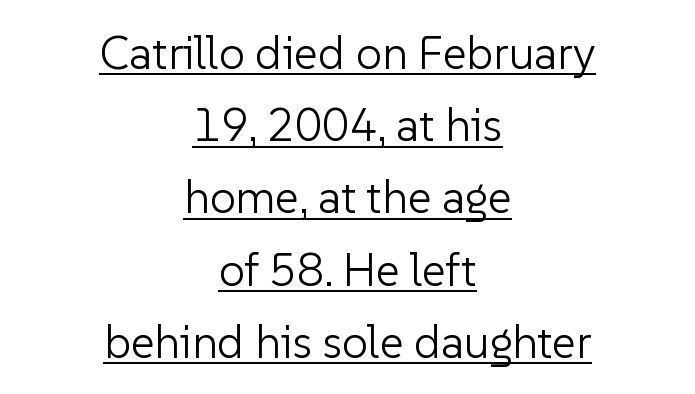
The image shows 46 px light sans-serif type, upright; set centered, normal line spacing (1.57x), normal letter spacing, underlined; low stroke contrast and a medium x-height.
